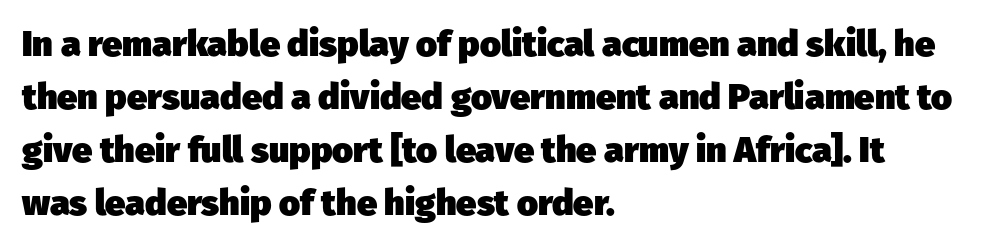
What stands out about the letter spacing? Nothing — it is the standard amount. Leftover space on each line is placed entirely after the last word. Here the designer chose a conventional face with non-uniform glyph widths. The space beneath each line is pristine and unruled. The passage shown is typeset with a sans-serif family.
